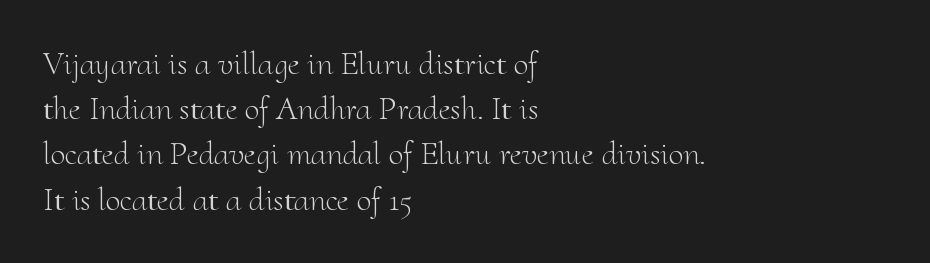
Q: Is the text bold? A: No.
Q: Is the text italic (slanted)? A: No, it is upright.
Q: Is the typeface a serif or a sans-serif typeface? A: Serif.
Q: Is the text underlined? A: No.
Q: How is the paragraph aligned? A: Left-aligned.
Q: Is the spacing between letters normal or unusually wide? A: Normal.
Q: Is the spacing between lines tight, normal or loose? A: Normal.
Q: Width (condensed, normal, or wide)? A: Normal.
Q: Stroke contrast? A: Medium.
Q: x-height? A: Small.
Q: Monospaced? A: No.
